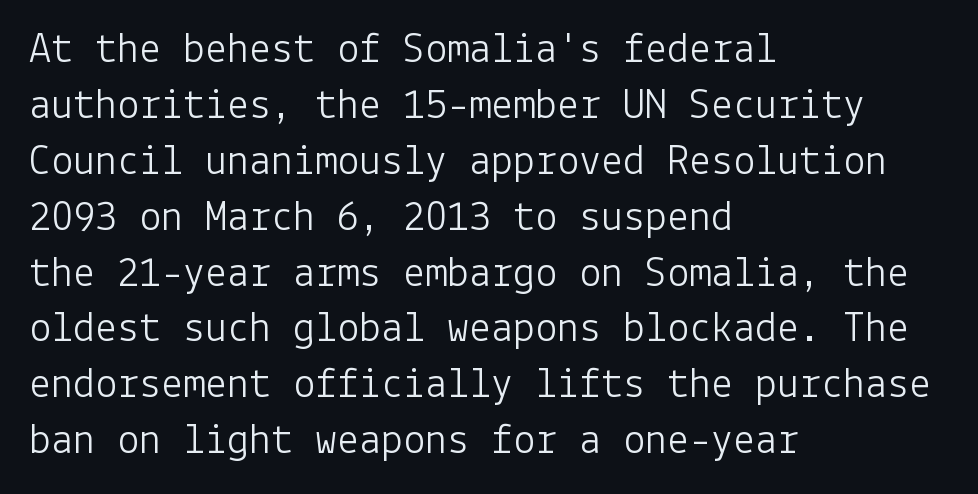
Q: Is the text bold? A: No.
Q: Is the text italic (slanted)? A: No, it is upright.
Q: Is the typeface a serif or a sans-serif typeface? A: Sans-serif.
Q: Is the text underlined? A: No.
Q: How is the paragraph aligned? A: Left-aligned.
Q: Is the spacing between letters normal or unusually wide? A: Normal.
Q: Is the spacing between lines tight, normal or loose? A: Normal.
Q: Width (condensed, normal, or wide)? A: Normal.
Q: Stroke contrast? A: Low.
Q: x-height? A: Medium.
